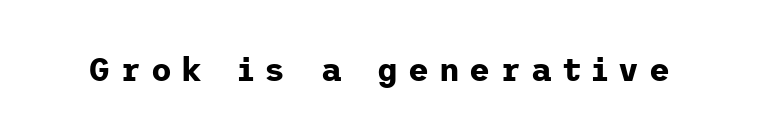
{"serif": "no", "italic": "no", "bold": "yes", "weight": "bold", "width": "normal", "stroke_contrast": "low", "x_height": "medium", "underline": "no", "letter_spacing": "wide", "letter_spacing_em": 0.31, "glyph_px": 32}
